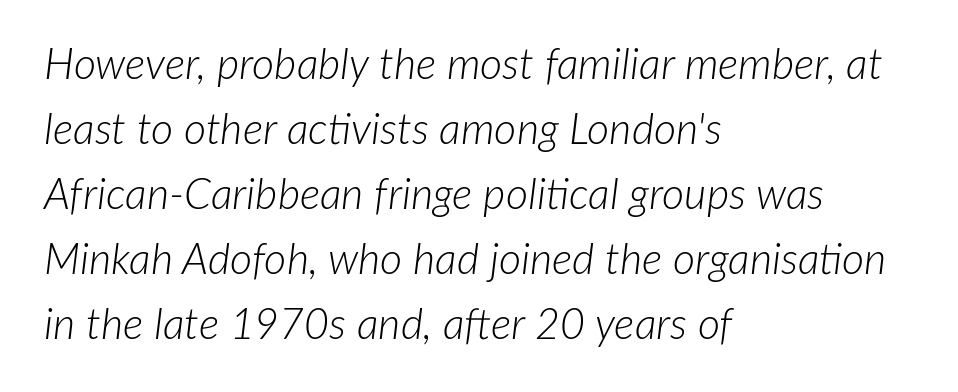
Q: Is the text bold? A: No.
Q: Is the text italic (slanted)? A: Yes, it leans right by about 7 degrees.
Q: Is the text underlined? A: No.
Q: How is the paragraph aligned? A: Left-aligned.
Q: Is the spacing between letters normal or unusually wide? A: Normal.
Q: Is the spacing between lines tight, normal or loose? A: Normal.
Q: Width (condensed, normal, or wide)? A: Normal.
Q: Stroke contrast? A: Low.
Q: x-height? A: Medium.
Q: Monospaced? A: No.
